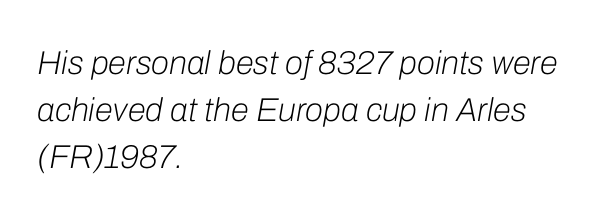
Q: Is the text bold? A: No.
Q: Is the text italic (slanted)? A: Yes, it leans right by about 10 degrees.
Q: Is the text underlined? A: No.
Q: How is the paragraph aligned? A: Left-aligned.
Q: Is the spacing between letters normal or unusually wide? A: Normal.
Q: Is the spacing between lines tight, normal or loose? A: Normal.
Q: Width (condensed, normal, or wide)? A: Normal.
Q: Stroke contrast? A: Low.
Q: x-height? A: Medium.
Q: Monospaced? A: No.
